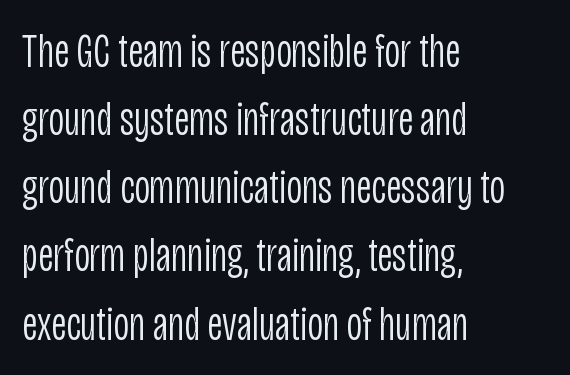
{"serif": "no", "italic": "no", "bold": "no", "weight": "light", "width": "condensed", "stroke_contrast": "low", "x_height": "large", "monospaced": "no", "underline": "no", "align": "left", "line_spacing": "normal", "line_spacing_ratio": 1.42, "letter_spacing": "normal", "letter_spacing_em": 0.0, "glyph_px": 48}
